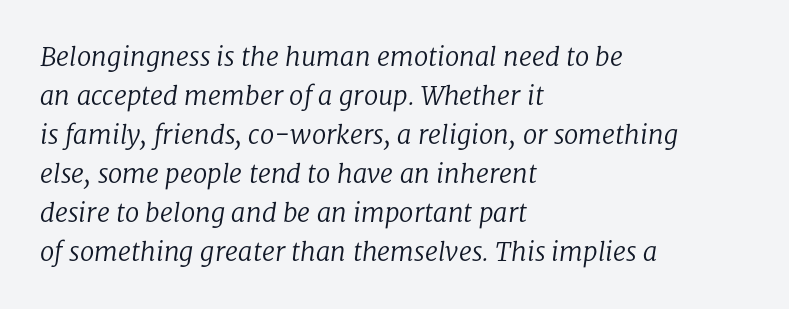
The image shows 26 px text type, italic (leaning right); set left-aligned, normal line spacing (1.5x), normal letter spacing, not underlined.
